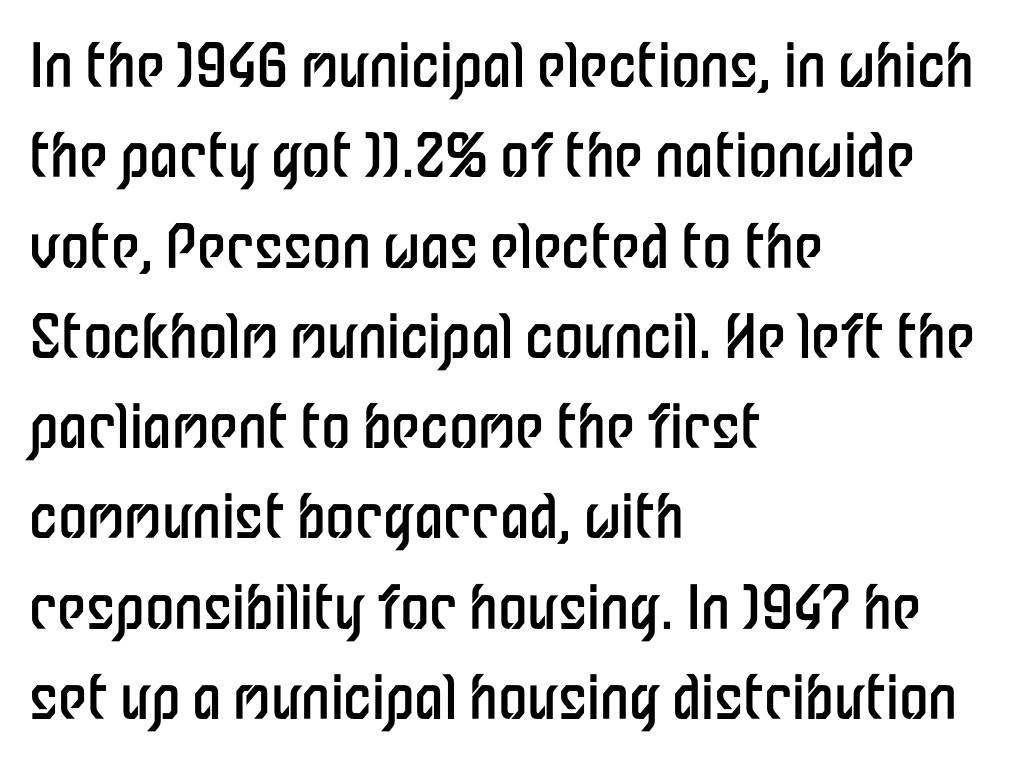
Q: Is the text bold? A: No.
Q: Is the text italic (slanted)? A: No, it is upright.
Q: Is the typeface a serif or a sans-serif typeface? A: Sans-serif.
Q: Is the text underlined? A: No.
Q: How is the paragraph aligned? A: Left-aligned.
Q: Is the spacing between letters normal or unusually wide? A: Normal.
Q: Is the spacing between lines tight, normal or loose? A: Normal.
Q: Width (condensed, normal, or wide)? A: Condensed.
Q: Stroke contrast? A: Low.
Q: x-height? A: Medium.
Q: Monospaced? A: No.
